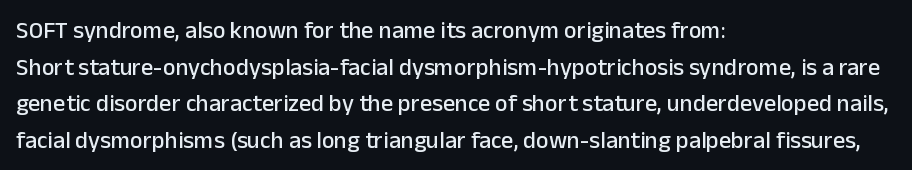
Unlike italic type, these characters show no tilt at all. Glyph-to-glyph distance matches everyday printed text. The line-height multiplier appears to be the usual default. The rag falls on the right side of this text block.
